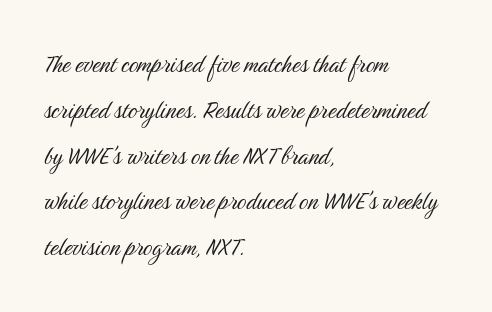
{"serif": "no", "bold": "no", "weight": "light", "width": "condensed", "stroke_contrast": "medium", "x_height": "medium", "monospaced": "no", "underline": "no", "align": "left", "line_spacing": "normal", "line_spacing_ratio": 1.58, "letter_spacing": "normal", "letter_spacing_em": 0.0, "glyph_px": 29}
